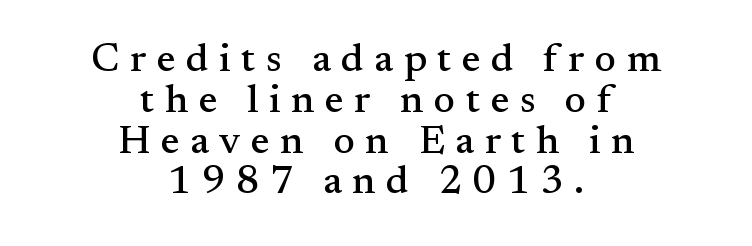
The image shows 40 px serif type, upright; set centered, tight line spacing (1.02x), unusually wide letter spacing (+0.26 em), not underlined; medium stroke contrast and a small x-height.
